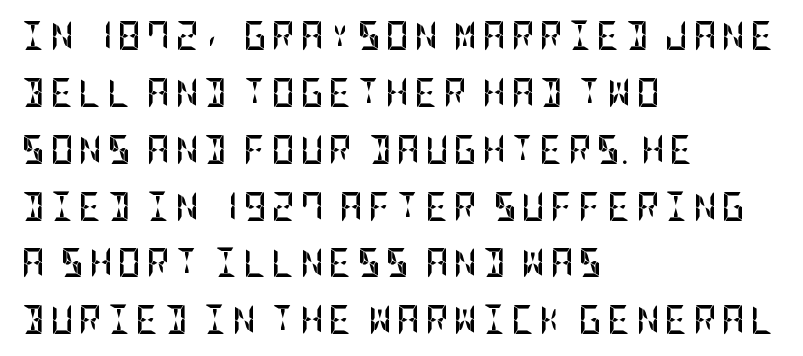
{"serif": "no", "italic": "no", "bold": "yes", "weight": "semibold", "width": "condensed", "stroke_contrast": "low", "x_height": "large", "underline": "no", "align": "left", "line_spacing": "loose", "line_spacing_ratio": 1.96, "glyph_px": 29}
